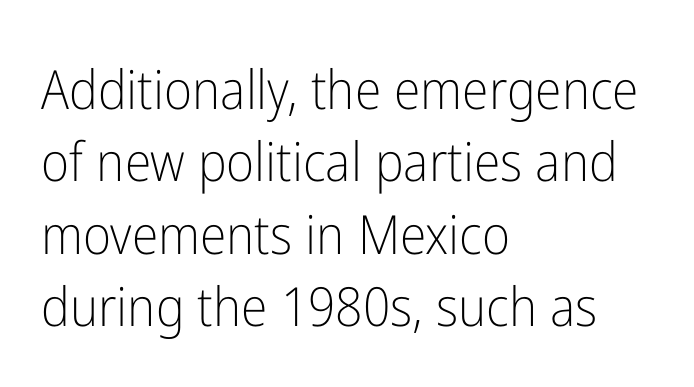
The typesetting does not lean heavy: it is not bold. Posture: upright roman. Does the copy run flush right? No — it runs flush left. These lines are rendered in a variable-pitch font. Each new line begins a customary step beneath the previous one.
